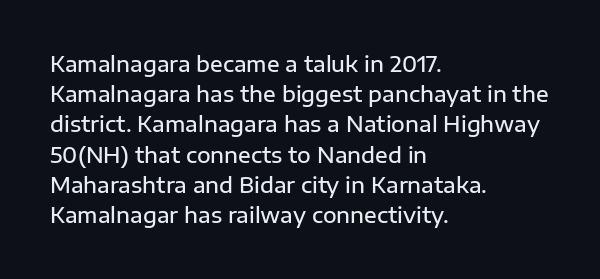
{"italic": "no", "bold": "semi", "underline": "no", "align": "left", "line_spacing": "normal", "line_spacing_ratio": 1.44, "letter_spacing": "normal", "letter_spacing_em": 0.0, "glyph_px": 21}
